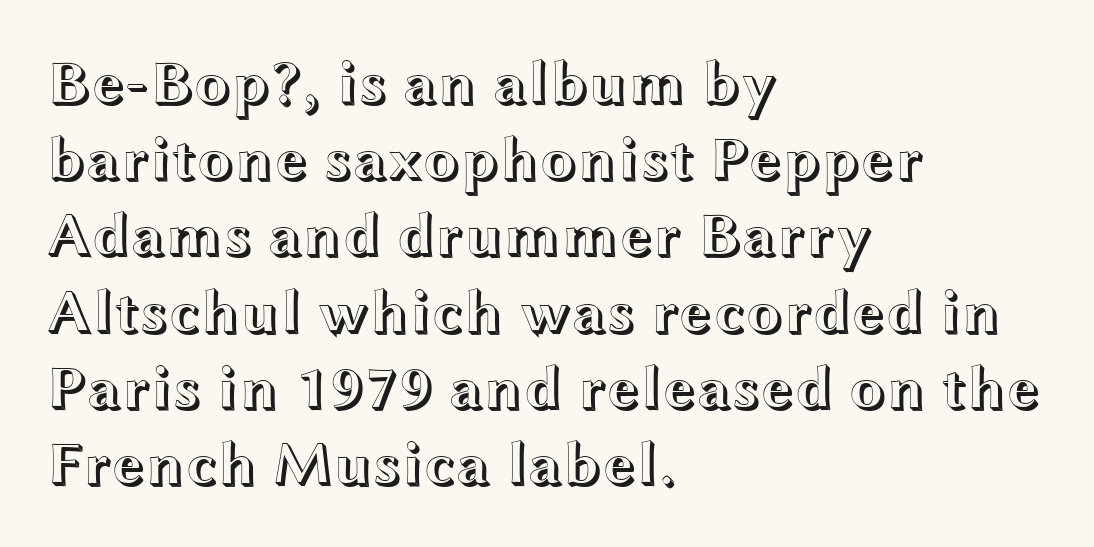
Caption: standard tracking, unaltered. This rendering features lettering with no underline. The lines in this sample share a left origin and differ only in where they stop. Think of a printed novel: that variable character pitch is what you see here.
